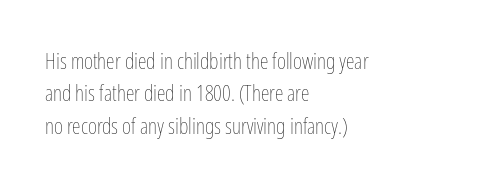
The image shows 22 px text type, upright; set left-aligned, normal line spacing (1.47x), normal letter spacing, not underlined.
